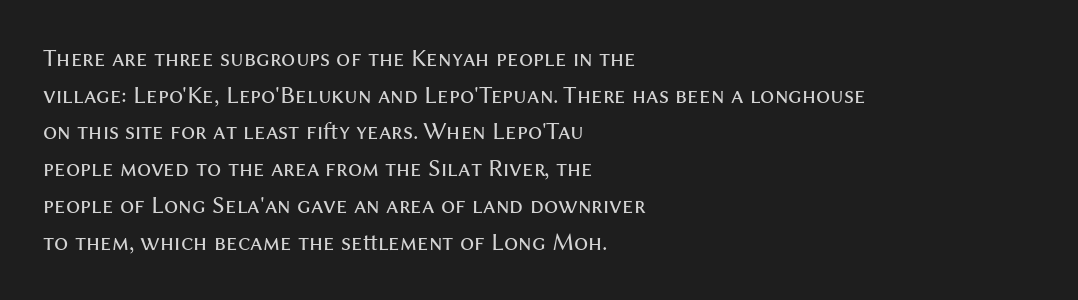
The image shows 25 px text type, upright; set left-aligned, normal line spacing (1.47x), normal letter spacing, not underlined.
